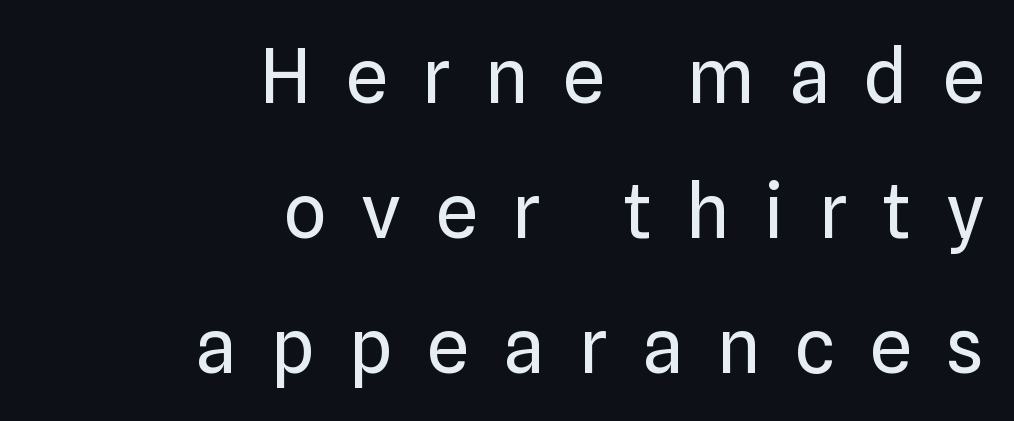
Spacing verdict: proportional, widths tailored to each character. Line ends are locked; line starts wander. On a weight scale, this lands at 450 or below. Font category for this specimen: sans-serif.
